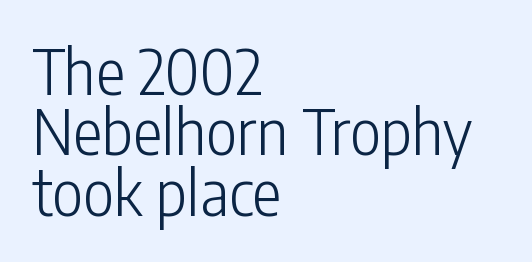
The image shows 61 px light, condensed sans-serif type, upright; set left-aligned, tight line spacing (0.99x), normal letter spacing, not underlined; low stroke contrast and a medium x-height.
